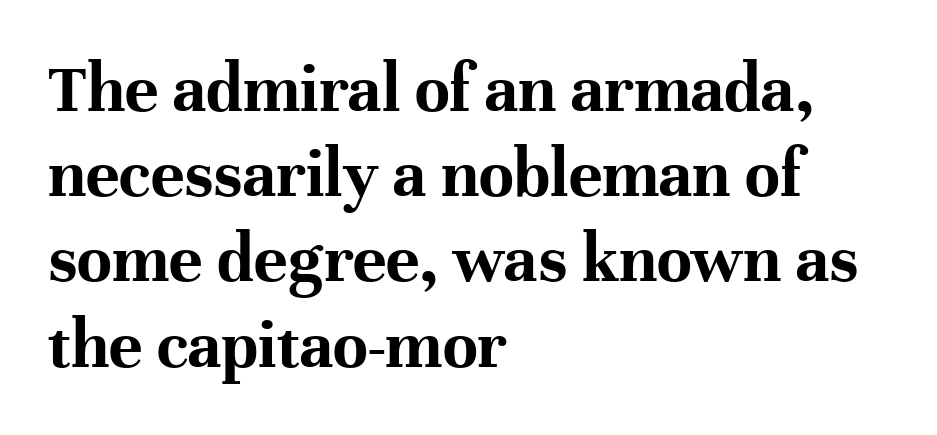
{"serif": "yes", "italic": "no", "bold": "yes", "weight": "bold", "width": "normal", "stroke_contrast": "high", "x_height": "medium", "monospaced": "no", "underline": "no", "align": "left", "line_spacing_ratio": 1.2, "letter_spacing": "normal", "letter_spacing_em": 0.0, "glyph_px": 71}
